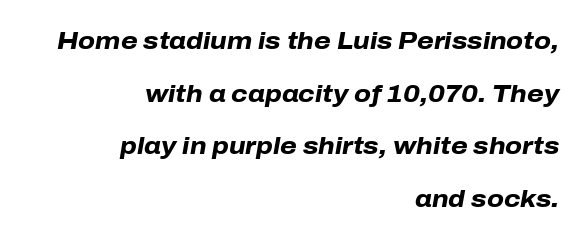
The image shows 24 px bold type, italic (leaning right); set right-aligned, loose line spacing (2.19x), normal letter spacing, not underlined.
